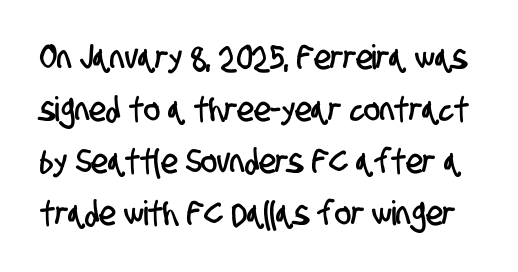
The foot of each line stays bare and open. Nothing unusual about the tracking: characters are spaced as the font intends. Proportional: the letters do not fall into vertical columns. Note: no serifs on the glyphs. Each new line begins a customary step beneath the previous one.
